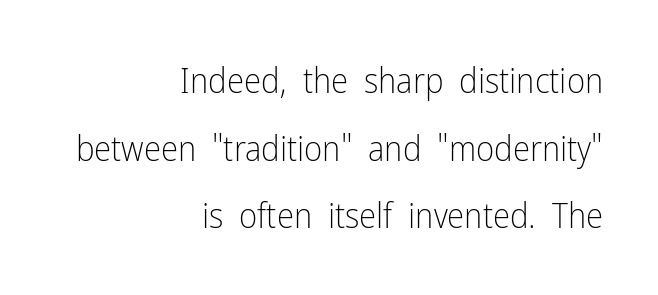
Students, note that the glyphs here touch the page at normal intervals. Serifs: no, the terminals of the letterforms are clean. Honestly, the rows look like they've been pulled way apart. Letters have the restrained weight of plain body copy at most. Descenders hang freely into open space.
